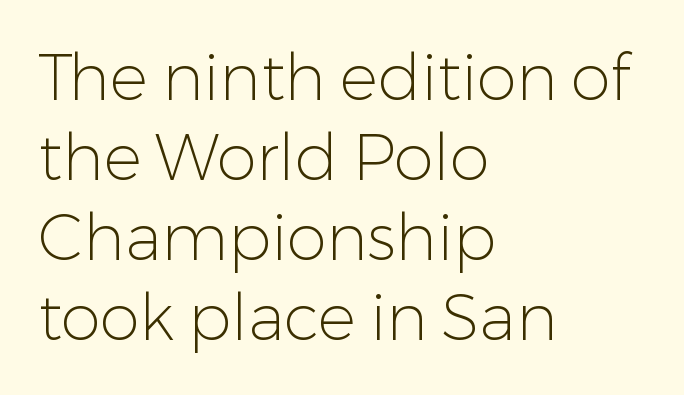
Q: Is the text bold? A: No.
Q: Is the text italic (slanted)? A: No, it is upright.
Q: Is the typeface a serif or a sans-serif typeface? A: Sans-serif.
Q: Is the text underlined? A: No.
Q: How is the paragraph aligned? A: Left-aligned.
Q: Is the spacing between letters normal or unusually wide? A: Normal.
Q: Is the spacing between lines tight, normal or loose? A: Normal.
Q: Width (condensed, normal, or wide)? A: Normal.
Q: Stroke contrast? A: Low.
Q: x-height? A: Medium.
Q: Monospaced? A: No.
